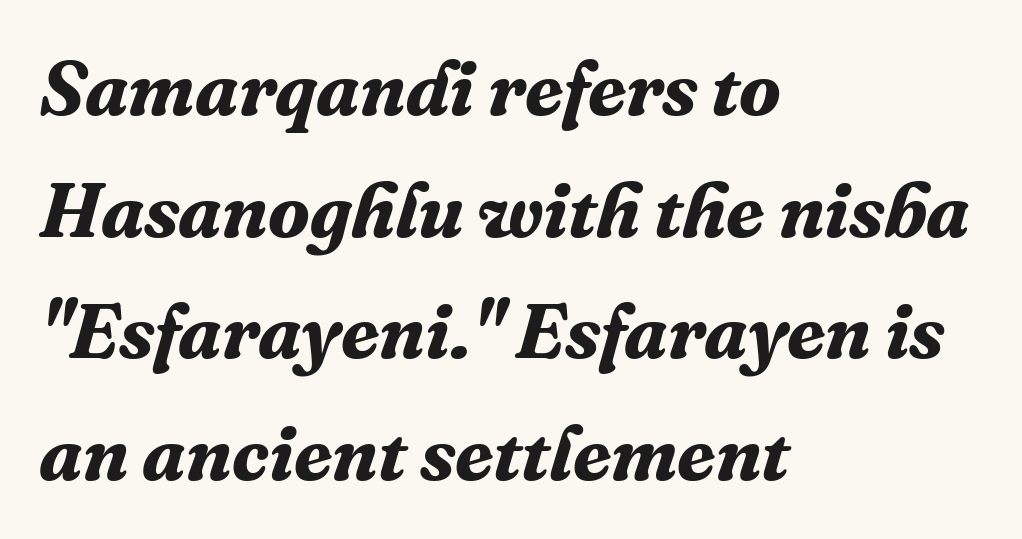
The image shows 77 px bold serif type, italic (leaning right); set left-aligned, normal line spacing (1.58x), normal letter spacing, not underlined; medium stroke contrast and a medium x-height.
